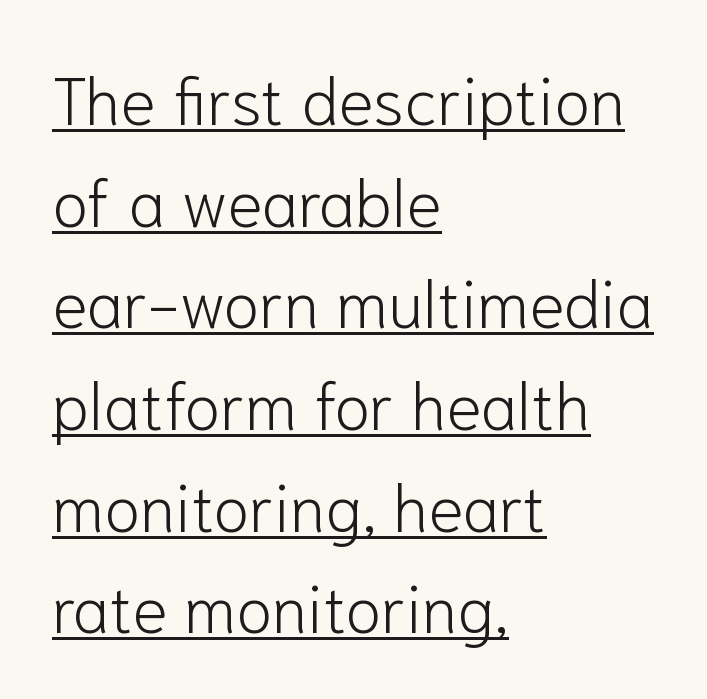
A typographer would call this underscored text. No italicization has been applied; the sample stays upright. Serif or sans? Sans — the stroke terminals are bare. Line spacing here is normal.
